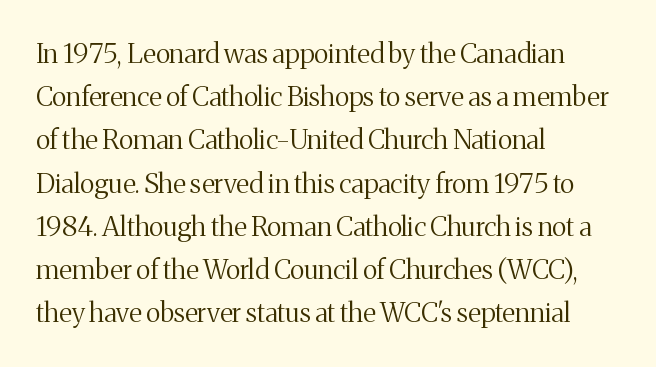
Q: Is the text bold? A: No.
Q: Is the text italic (slanted)? A: No, it is upright.
Q: Is the text underlined? A: No.
Q: How is the paragraph aligned? A: Left-aligned.
Q: Is the spacing between letters normal or unusually wide? A: Normal.
Q: Is the spacing between lines tight, normal or loose? A: Normal.
